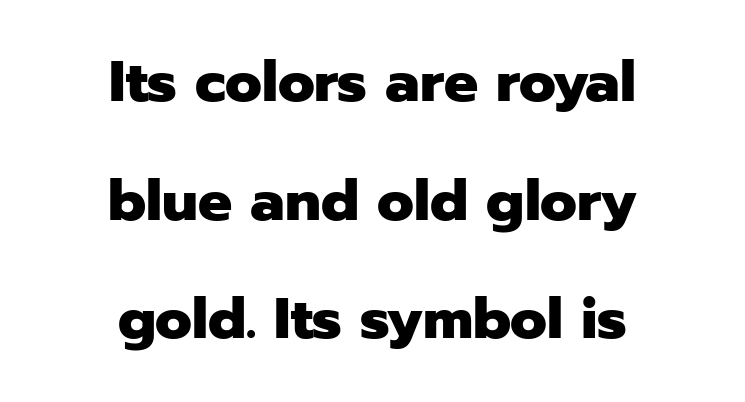
{"serif": "no", "italic": "no", "bold": "yes", "weight": "heavy", "width": "normal", "stroke_contrast": "low", "x_height": "medium", "monospaced": "no", "underline": "no", "align": "center", "line_spacing": "loose", "line_spacing_ratio": 2.08, "letter_spacing": "normal", "letter_spacing_em": 0.0, "glyph_px": 57}
